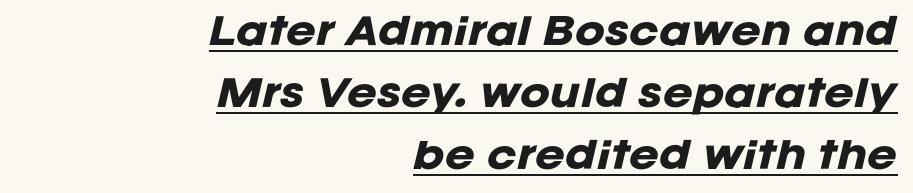
The image shows 36 px heavy type, italic (leaning right); set right-aligned, line spacing 1.72x, normal letter spacing, underlined; low stroke contrast and a large x-height.
